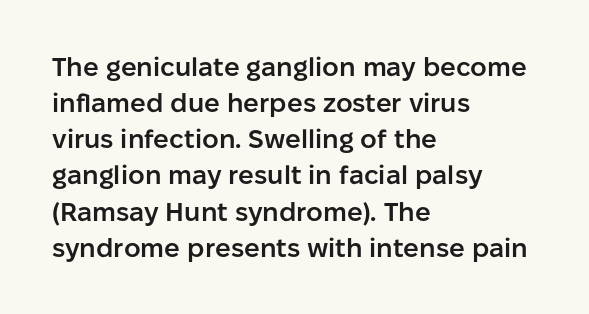
The image shows 26 px text type, upright; set left-aligned, normal line spacing (1.39x), normal letter spacing, not underlined.
